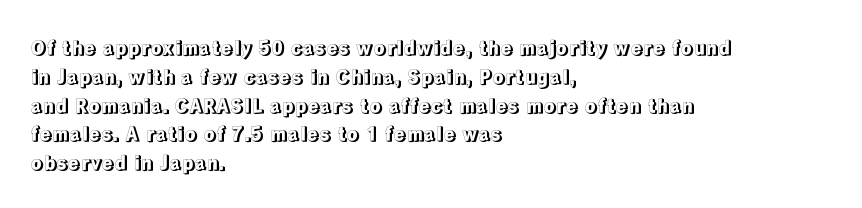
Q: Is the text italic (slanted)? A: No, it is upright.
Q: Is the text underlined? A: No.
Q: How is the paragraph aligned? A: Left-aligned.
Q: Is the spacing between letters normal or unusually wide? A: Normal.
Q: Is the spacing between lines tight, normal or loose? A: Normal.
